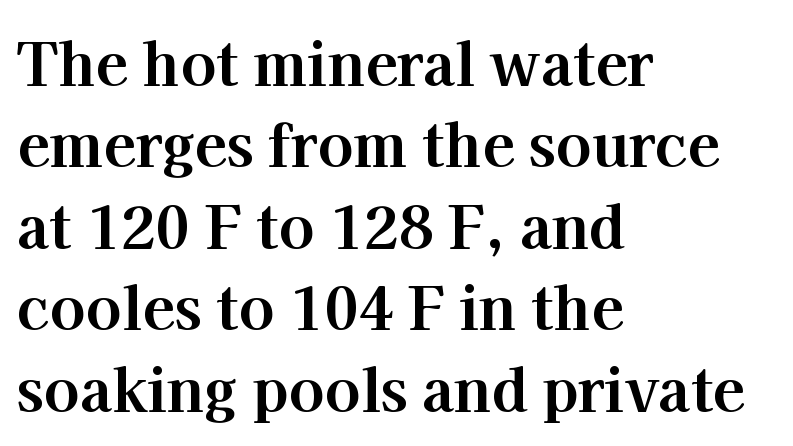
The image shows 59 px bold serif type, upright; set left-aligned, normal line spacing (1.38x), normal letter spacing, not underlined; high stroke contrast and a medium x-height.
